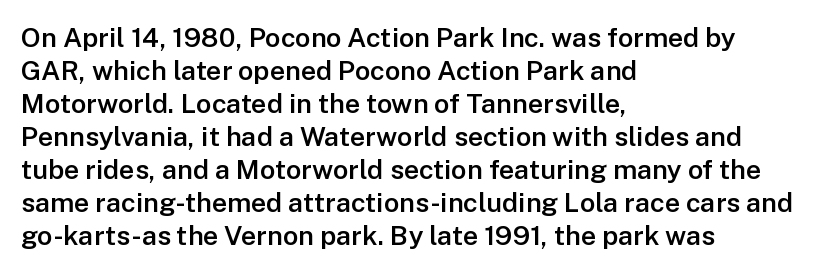
The image shows 27 px text type, upright; set left-aligned, line spacing 1.22x, normal letter spacing, not underlined.
